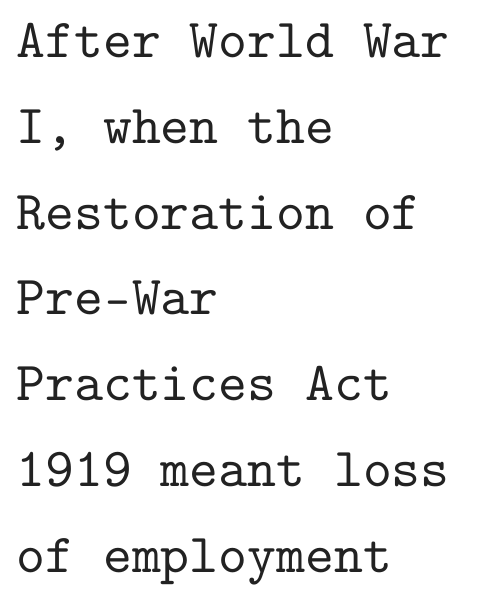
The image shows 55 px serif type, upright, monospaced; set left-aligned, normal line spacing (1.56x), normal letter spacing, not underlined; low stroke contrast and a medium x-height.
